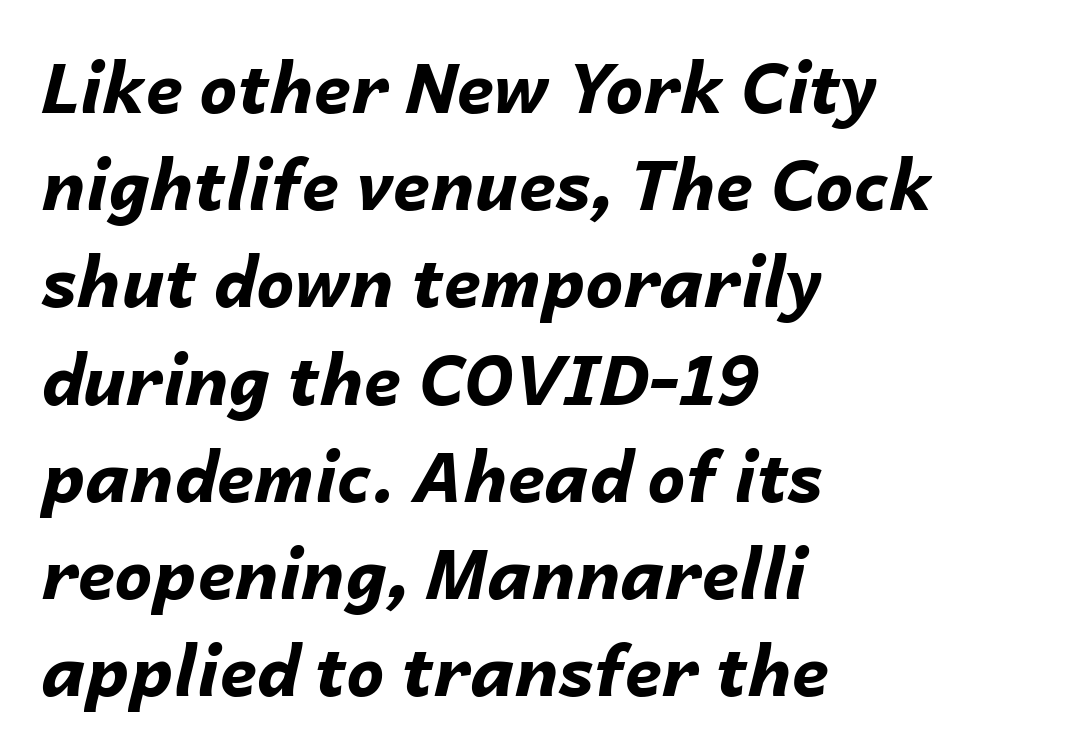
This is heavy type, rendered in bold. Notice how descenders clear the ascenders below comfortably — that's standard leading. Plain, unruled lines of type. Does the copy run flush right? No — it runs flush left. This sample has the flowing, uneven cadence of proportional lettering. Slanted lettering throughout.
